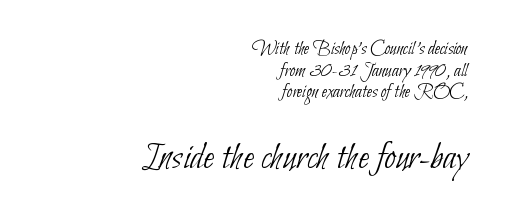
The image shows 40 px thin, condensed sans-serif type; set right-aligned, tight line spacing (1.08x), normal letter spacing, not underlined; the second (bottom) block is 2.0x larger; low stroke contrast and a small x-height.
